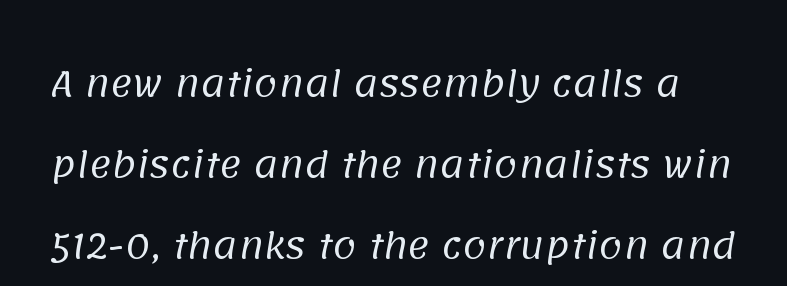
The passage shown stacks its lines with a broad gap. Observe the ordinary spacing: letters are neighbours, not strangers. This sample has the flowing, uneven cadence of proportional lettering. The gap between lines stays unmarked.
